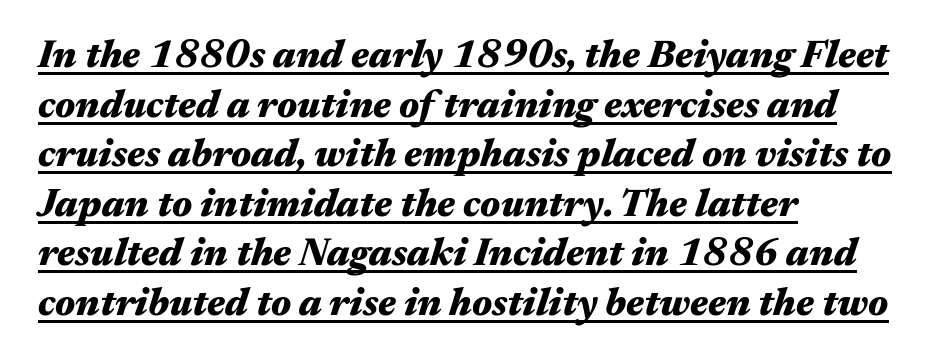
A baseline rule has been typeset under these characters. Rendered with sloped, italic letterforms. The rendering anchors every line to the left-hand side. A typesetter would call this zero additional tracking.
